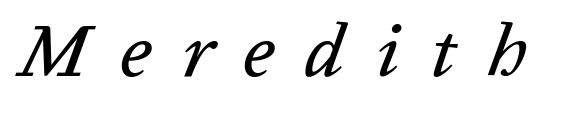
Q: Is the text italic (slanted)? A: Yes, it leans right by about 20 degrees.
Q: Is the text underlined? A: No.
Q: Is the spacing between letters normal or unusually wide? A: Unusually wide.
Q: Width (condensed, normal, or wide)? A: Normal.
Q: Stroke contrast? A: Low.
Q: x-height? A: Medium.
Q: Monospaced? A: No.
